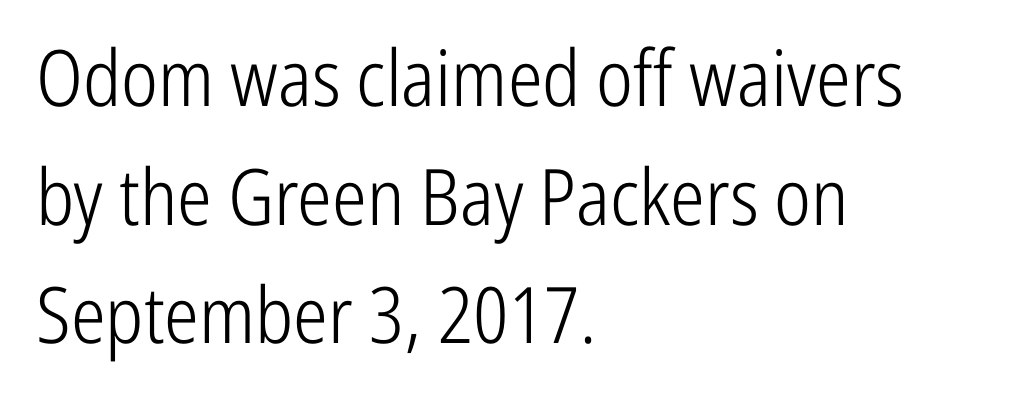
The rendering keeps characters at their native spacing. Quick note: not italic, upright. Alignment: flush left. The rendering uses natural spacing where letterforms have individual widths.
